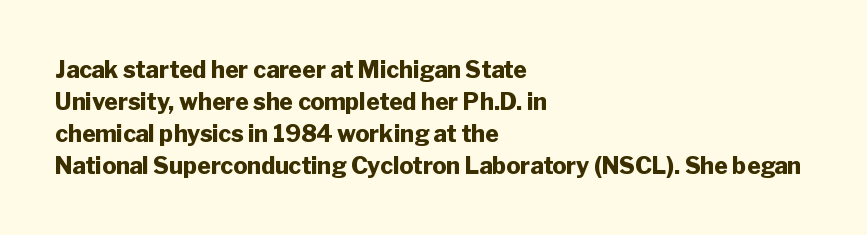
{"italic": "no", "bold": "yes", "underline": "no", "align": "left", "line_spacing": "normal", "line_spacing_ratio": 1.39, "letter_spacing": "normal", "letter_spacing_em": 0.0, "glyph_px": 23}
